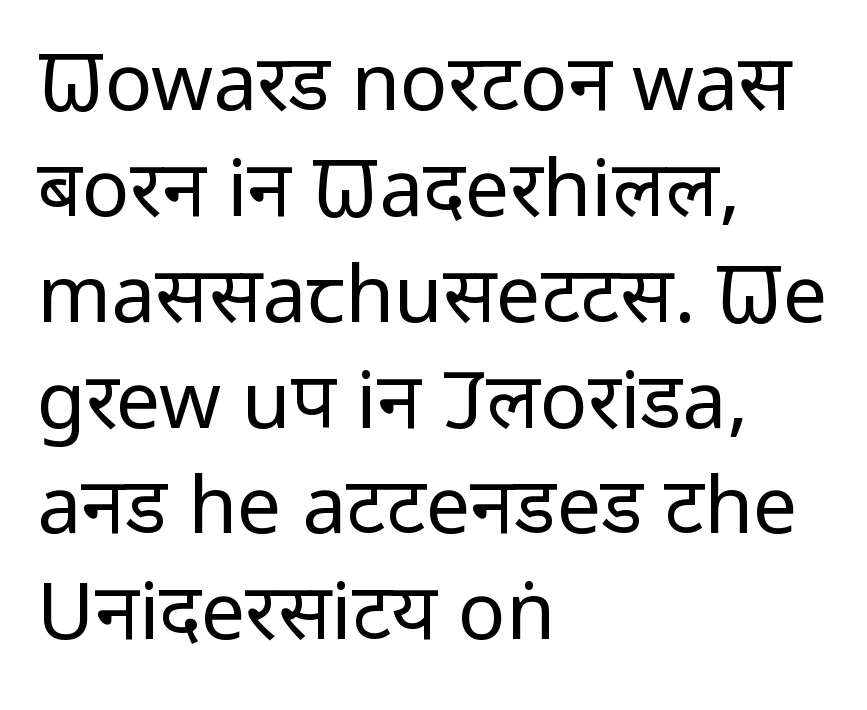
The image shows 79 px regular-weight, condensed sans-serif type, upright; set left-aligned, normal line spacing (1.34x), normal letter spacing, not underlined; low stroke contrast and a large x-height.
